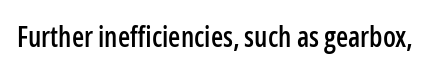
{"serif": "no", "italic": "no", "width": "condensed", "stroke_contrast": "low", "x_height": "medium", "monospaced": "no", "underline": "no", "letter_spacing": "normal", "letter_spacing_em": 0.0, "glyph_px": 28}
